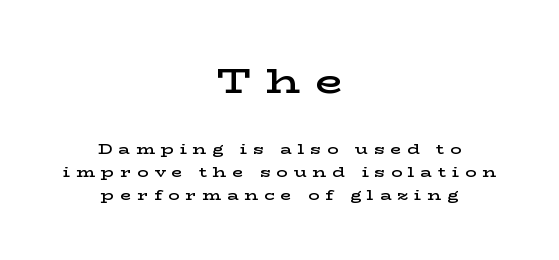
The image shows 35 px semibold, wide serif type, upright; set centered, normal line spacing (1.64x), unusually wide letter spacing (+0.42 em), not underlined; the first (top) block is 2.5x larger; low stroke contrast and a medium x-height.
